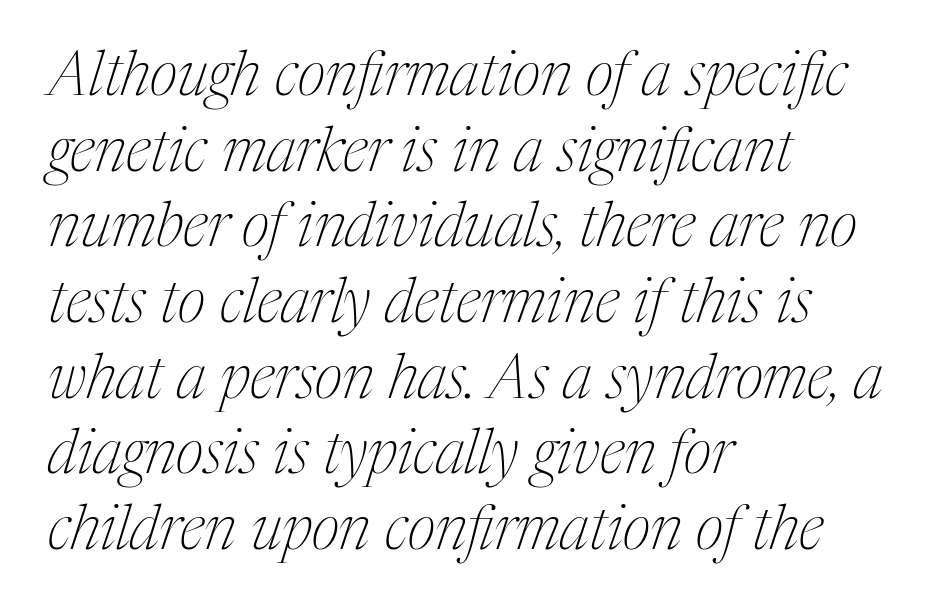
Q: Is the text bold? A: No.
Q: Is the text italic (slanted)? A: Yes, it leans right by about 17 degrees.
Q: Is the typeface a serif or a sans-serif typeface? A: Serif.
Q: Is the text underlined? A: No.
Q: How is the paragraph aligned? A: Left-aligned.
Q: Is the spacing between letters normal or unusually wide? A: Normal.
Q: Width (condensed, normal, or wide)? A: Condensed.
Q: Stroke contrast? A: Medium.
Q: x-height? A: Medium.
Q: Monospaced? A: No.
